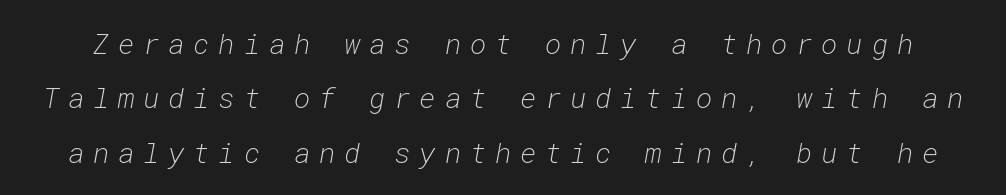
Q: Is the text bold? A: No.
Q: Is the text italic (slanted)? A: Yes, it leans right by about 10 degrees.
Q: Is the text underlined? A: No.
Q: Is the spacing between letters normal or unusually wide? A: Unusually wide.
Q: Is the spacing between lines tight, normal or loose? A: Loose.
Q: Width (condensed, normal, or wide)? A: Normal.
Q: Stroke contrast? A: Low.
Q: x-height? A: Medium.
Q: Monospaced? A: Yes.
